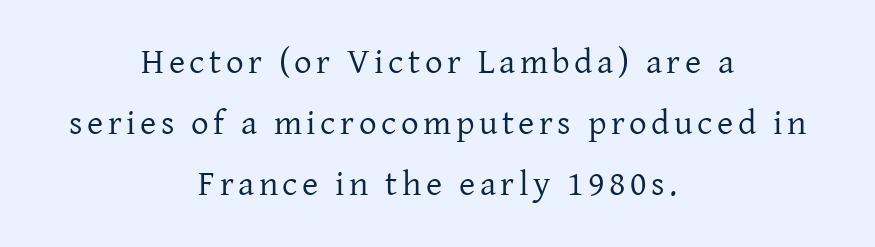
Q: Is the text bold? A: No.
Q: Is the text italic (slanted)? A: No, it is upright.
Q: Is the typeface a serif or a sans-serif typeface? A: Serif.
Q: Is the text underlined? A: No.
Q: How is the paragraph aligned? A: Centered.
Q: Width (condensed, normal, or wide)? A: Normal.
Q: Stroke contrast? A: Low.
Q: x-height? A: Medium.
Q: Monospaced? A: No.
